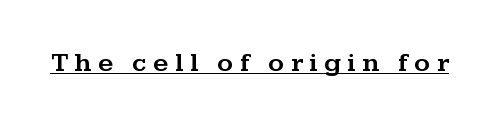
Q: Is the text italic (slanted)? A: No, it is upright.
Q: Is the text underlined? A: Yes.
Q: Is the spacing between letters normal or unusually wide? A: Unusually wide.
